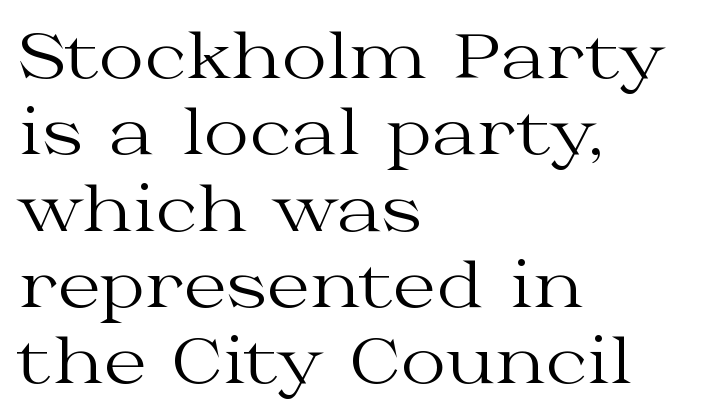
One-word summary of the alignment: left. Looks like regular typesetting: each glyph gets only the width it needs. A light-to-regular cut is what we see here. Rule under the text: the space is simply empty. Does the type have serifs? Yes, each stem ends in a small foot. Posture: vertical.
